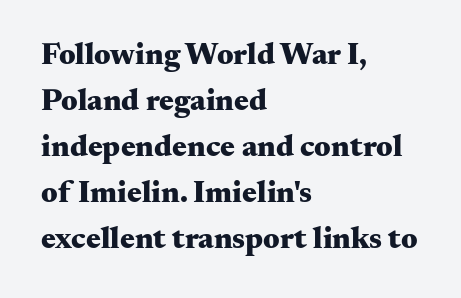
{"serif": "yes", "italic": "no", "bold": "yes", "weight": "heavy", "width": "wide", "stroke_contrast": "medium", "x_height": "small", "monospaced": "no", "underline": "no", "align": "left", "line_spacing": "normal", "line_spacing_ratio": 1.48, "letter_spacing": "normal", "letter_spacing_em": 0.0, "glyph_px": 31}
